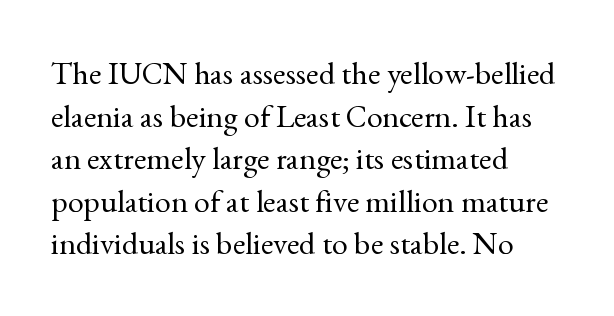
The image shows 32 px regular-weight serif type, upright; set left-aligned, normal line spacing (1.33x), normal letter spacing, not underlined; a small x-height.
